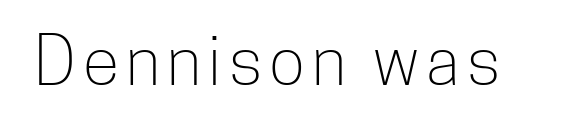
Q: Is the text bold? A: No.
Q: Is the text italic (slanted)? A: No, it is upright.
Q: Is the typeface a serif or a sans-serif typeface? A: Sans-serif.
Q: Is the text underlined? A: No.
Q: Width (condensed, normal, or wide)? A: Condensed.
Q: Stroke contrast? A: Low.
Q: x-height? A: Medium.
Q: Monospaced? A: No.
